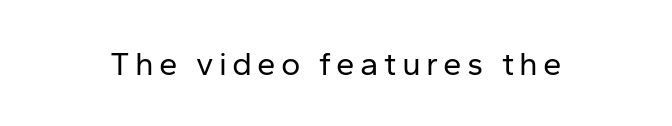
Varying glyph widths throughout — classic text-font behaviour. Nope, not italic — everything's standing straight. The font sits on the lighter half of the weight spectrum, regular included. Stroke terminals: plain, sans-serif.
